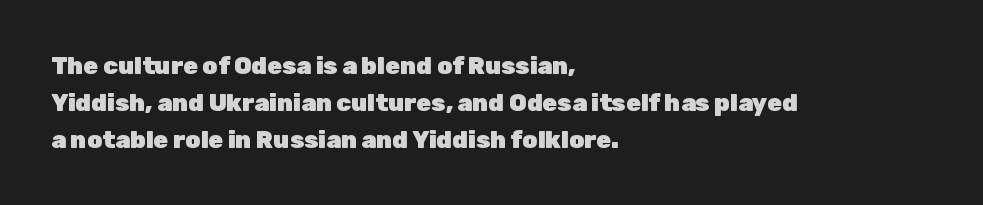
{"italic": "no", "bold": "yes", "underline": "no", "align": "left", "line_spacing": "normal", "line_spacing_ratio": 1.54, "letter_spacing": "normal", "letter_spacing_em": 0.0, "glyph_px": 24}
